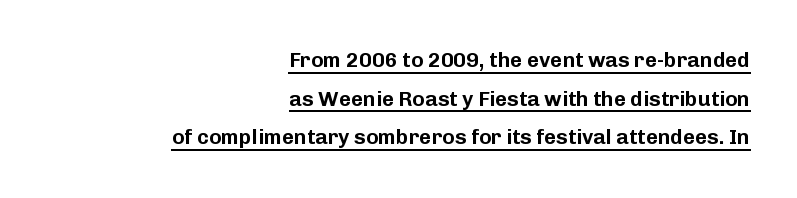
Q: Is the text italic (slanted)? A: No, it is upright.
Q: Is the text underlined? A: Yes.
Q: How is the paragraph aligned? A: Right-aligned.
Q: Is the spacing between letters normal or unusually wide? A: Normal.
